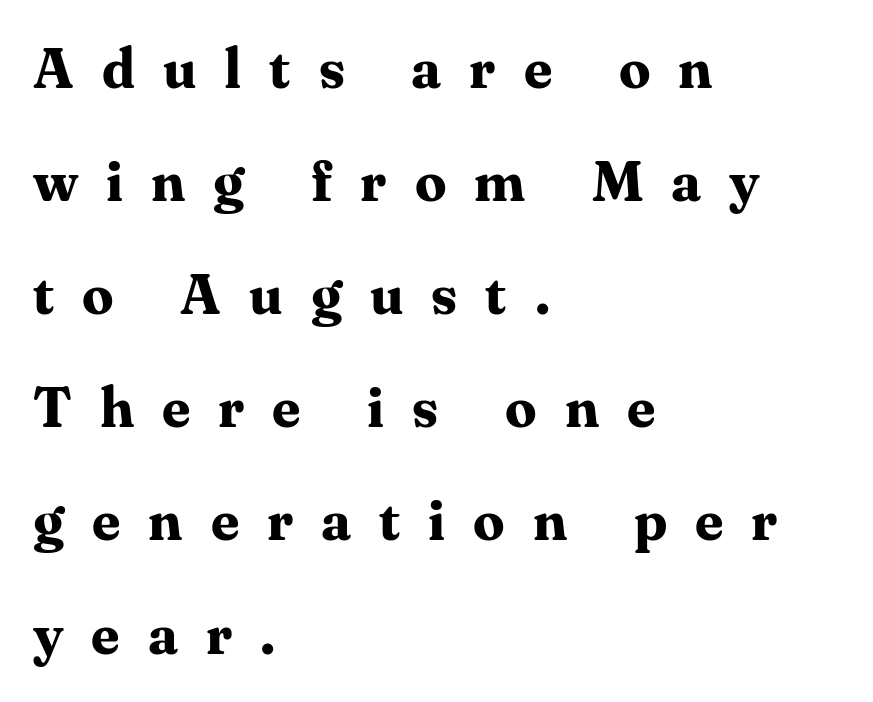
{"serif": "yes", "italic": "no", "bold": "yes", "weight": "bold", "width": "normal", "stroke_contrast": "medium", "x_height": "medium", "monospaced": "no", "underline": "no", "align": "left", "line_spacing": "loose", "line_spacing_ratio": 2.02, "letter_spacing": "wide", "letter_spacing_em": 0.5, "glyph_px": 56}
